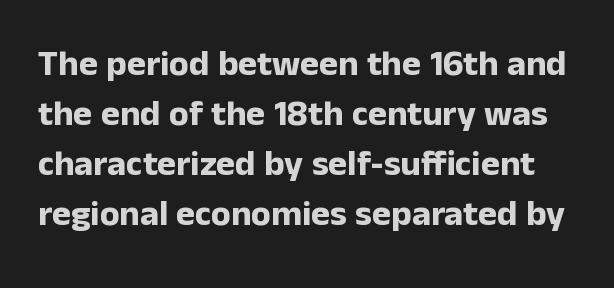
The image shows 36 px bold sans-serif type, upright; set normal line spacing (1.39x), normal letter spacing, not underlined; low stroke contrast and a medium x-height.
